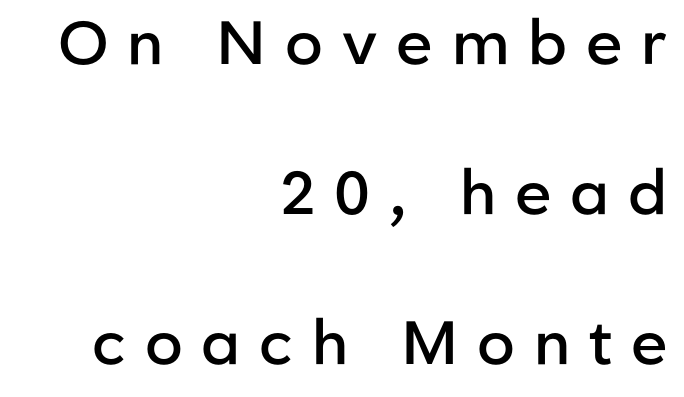
The image shows 61 px semibold sans-serif type, upright; set right-aligned, loose line spacing (2.46x), unusually wide letter spacing (+0.31 em), not underlined; low stroke contrast and a medium x-height.
